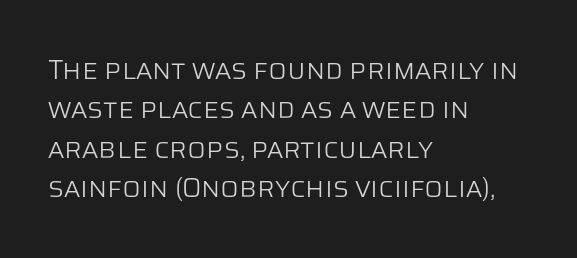
Q: Is the text bold? A: No.
Q: Is the text italic (slanted)? A: No, it is upright.
Q: Is the text underlined? A: No.
Q: How is the paragraph aligned? A: Left-aligned.
Q: Is the spacing between letters normal or unusually wide? A: Normal.
Q: Is the spacing between lines tight, normal or loose? A: Normal.
